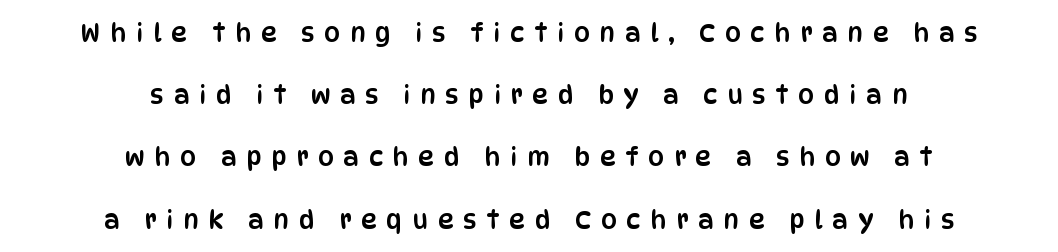
{"italic": "no", "underline": "no", "align": "center", "line_spacing": "loose", "line_spacing_ratio": 2.49, "letter_spacing": "wide", "letter_spacing_em": 0.39, "glyph_px": 25}
